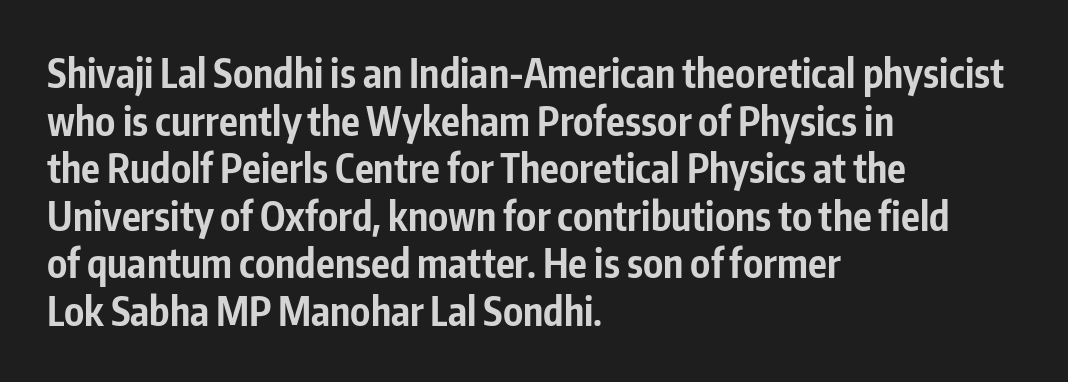
The image shows 39 px bold, condensed sans-serif type, upright; set left-aligned, line spacing 1.22x, normal letter spacing, not underlined; low stroke contrast and a medium x-height.
